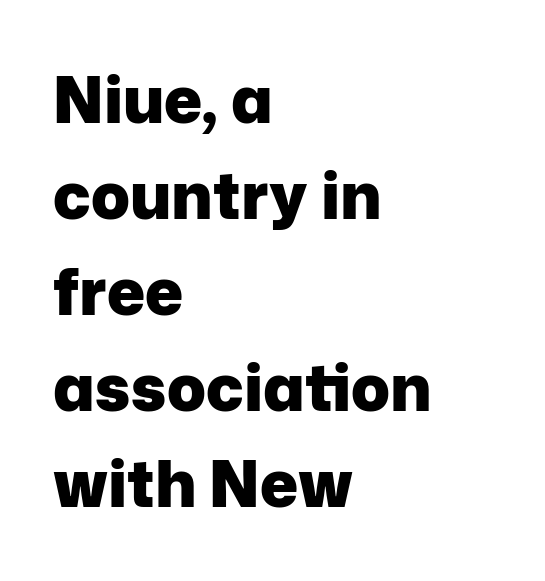
These lines keep a tight, regular rhythm from letter to letter. These lines are rendered in a variable-pitch font. These lines sit exactly where default settings would place them. The typesetter chose a ragged-right arrangement here.
